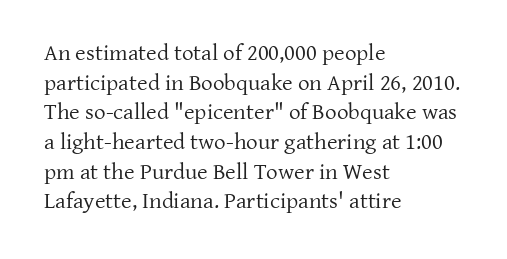
The lines sit at an ordinary, default distance from one another. The rag falls on the right side of this text block. The characters are drawn with everyday or finer stroke widths. Descender tails drop into unmarked territory.
